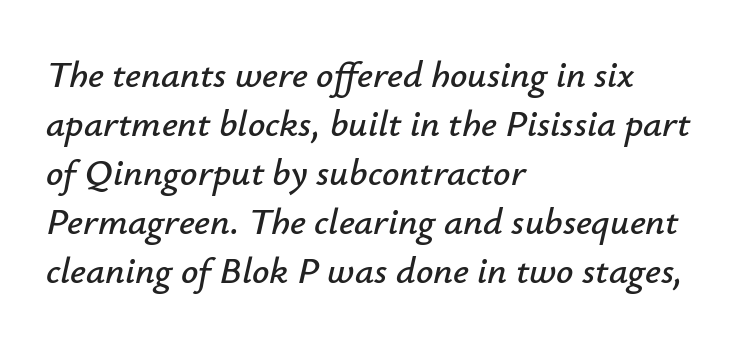
This sample has the flowing, uneven cadence of proportional lettering. Line beginnings align vertically; line endings do not. You can tell it's italic because the verticals aren't actually vertical. No word sits above an underline.
